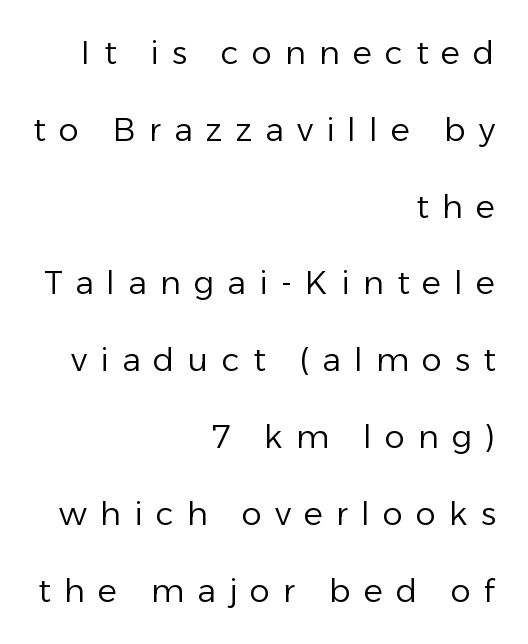
The image shows 32 px regular-weight sans-serif type, upright; set right-aligned, loose line spacing (2.4x), unusually wide letter spacing (+0.41 em), not underlined; low stroke contrast and a medium x-height.
